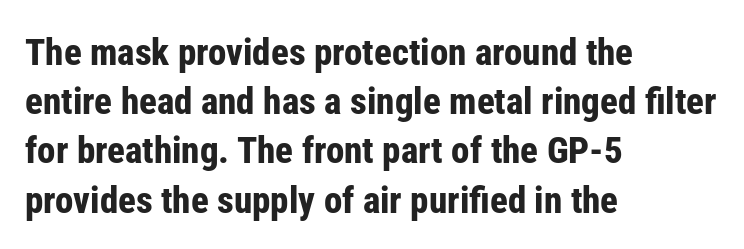
{"serif": "no", "italic": "no", "bold": "yes", "weight": "bold", "width": "condensed", "stroke_contrast": "low", "x_height": "medium", "monospaced": "no", "underline": "no", "align": "left", "line_spacing": "normal", "line_spacing_ratio": 1.33, "letter_spacing": "normal", "letter_spacing_em": 0.0, "glyph_px": 37}
